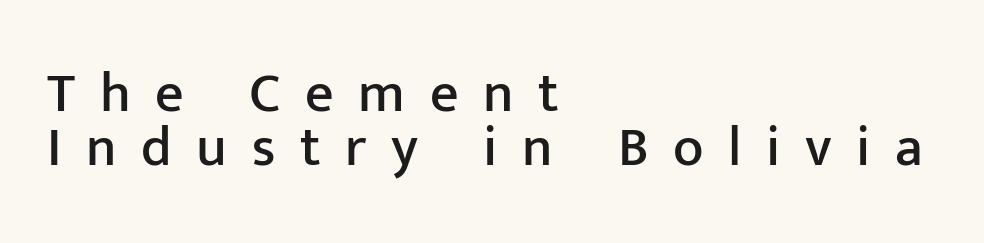
Unmarked baselines from the first word to the last. This sample uses a sans-serif face. Words appear elongated and porous because spacing is wide. Unlike italic type, these characters show no tilt at all.
